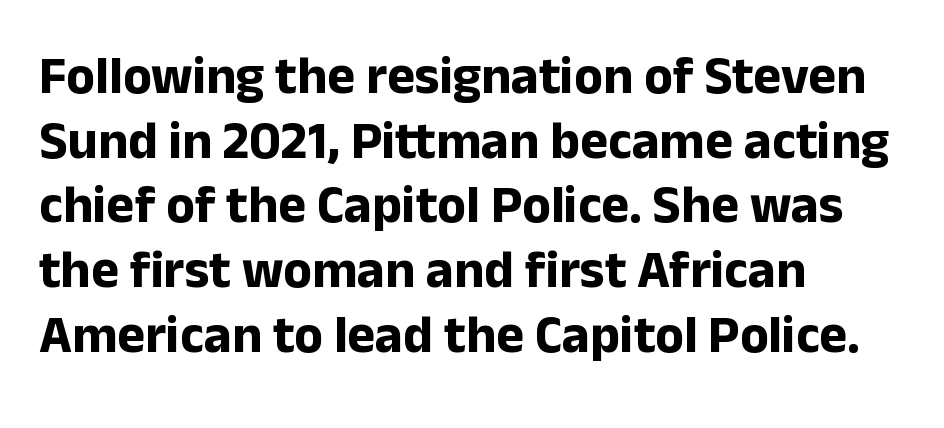
Q: Is the text bold? A: Yes.
Q: Is the text italic (slanted)? A: No, it is upright.
Q: Is the typeface a serif or a sans-serif typeface? A: Sans-serif.
Q: Is the text underlined? A: No.
Q: How is the paragraph aligned? A: Left-aligned.
Q: Is the spacing between letters normal or unusually wide? A: Normal.
Q: Width (condensed, normal, or wide)? A: Normal.
Q: Stroke contrast? A: Low.
Q: x-height? A: Medium.
Q: Monospaced? A: No.
